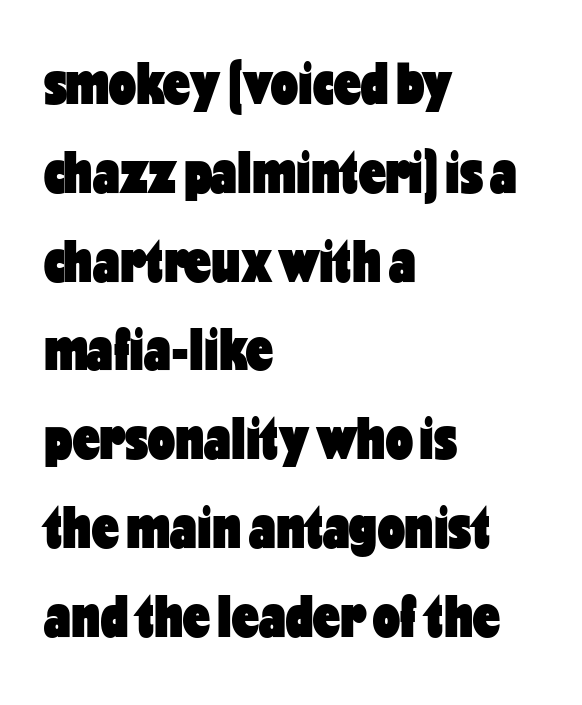
The image shows 60 px heavy, condensed sans-serif type, upright; set left-aligned, normal line spacing (1.48x), normal letter spacing, not underlined; low stroke contrast and a medium x-height.
